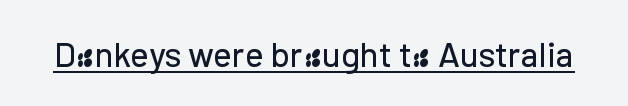
The image shows 35 px sans-serif type, upright; set normal letter spacing, underlined; low stroke contrast and a medium x-height.
